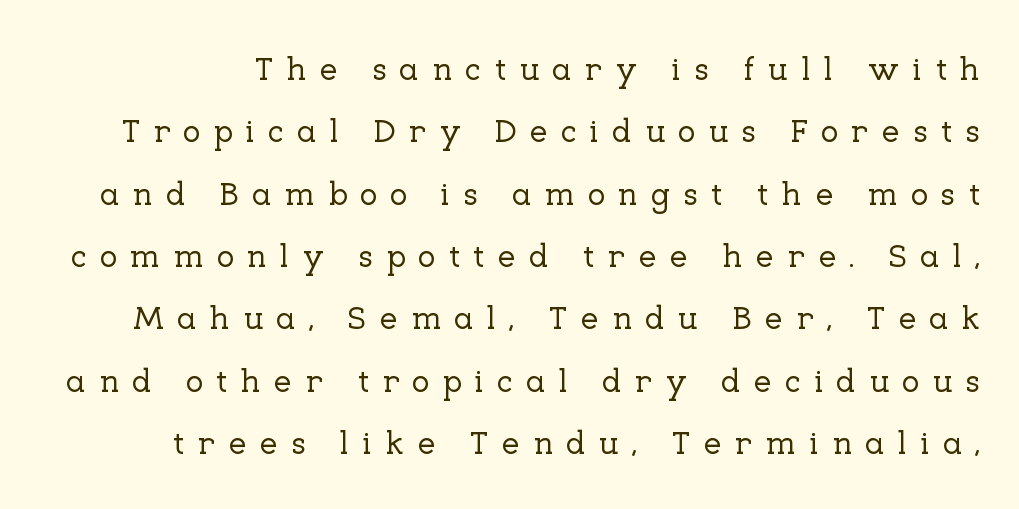
{"serif": "yes", "italic": "no", "width": "normal", "stroke_contrast": "low", "x_height": "medium", "monospaced": "no", "underline": "no", "line_spacing_ratio": 1.89, "letter_spacing": "wide", "letter_spacing_em": 0.39, "glyph_px": 33}
